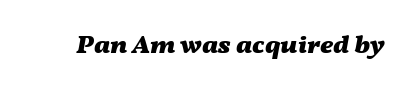
{"italic": "yes", "lean": "right", "slant_degrees": 11, "bold": "yes", "underline": "no", "letter_spacing": "normal", "letter_spacing_em": 0.0, "glyph_px": 26}
